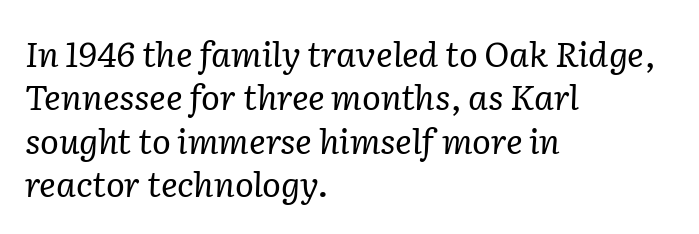
Each stroke keeps to a modest, everyday thickness or less. A student would call this left alignment; a typographer would say flush left, rag right. The space beneath each line is pristine and unruled. Characters are canted at an angle relative to the baseline's perpendicular.
